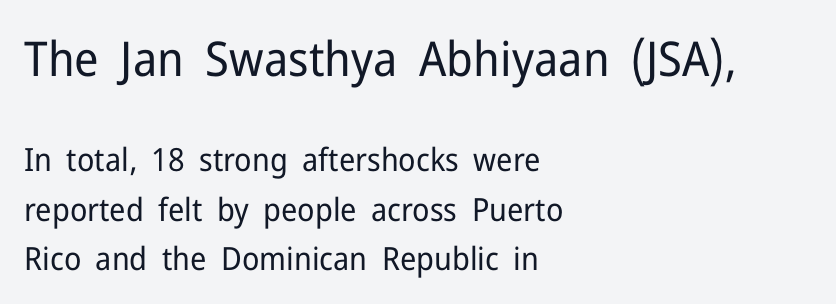
Ordinary non-slanted type is in use. The passage shown begins with its larger block and ends with its smaller one. Default kerning and tracking; the words read as compact shapes. The typesetter chose a ragged-right arrangement here.
